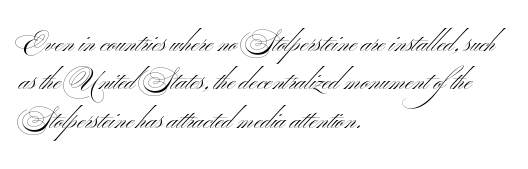
{"bold": "no", "underline": "no", "align": "left", "line_spacing": "normal", "line_spacing_ratio": 1.42, "letter_spacing": "normal", "letter_spacing_em": 0.0, "glyph_px": 27}
